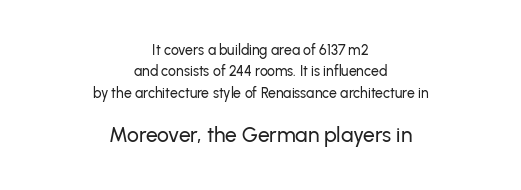
{"italic": "no", "underline": "no", "align": "center", "line_spacing": "normal", "line_spacing_ratio": 1.53, "letter_spacing": "normal", "letter_spacing_em": 0.0, "larger_block": "second", "size_ratio": 1.5, "glyph_px": 21}
